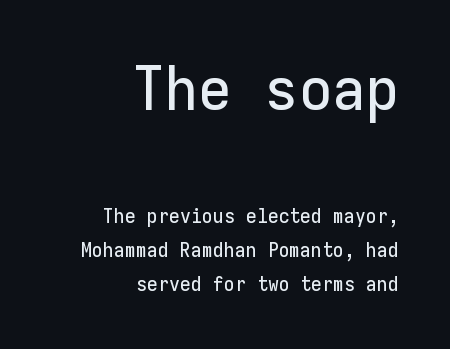
The letters sit at their default tracking, neither squeezed nor spread. A typesetter would call this leading conventional body-copy spacing. What kind of face is this? One without serifs — a sans. If you drew a ruler down the right edge, every line would touch it.
